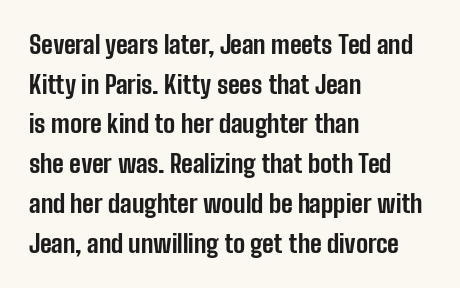
{"italic": "no", "bold": "yes", "underline": "no", "align": "left", "line_spacing": "normal", "line_spacing_ratio": 1.59, "letter_spacing": "normal", "letter_spacing_em": 0.0, "glyph_px": 25}
